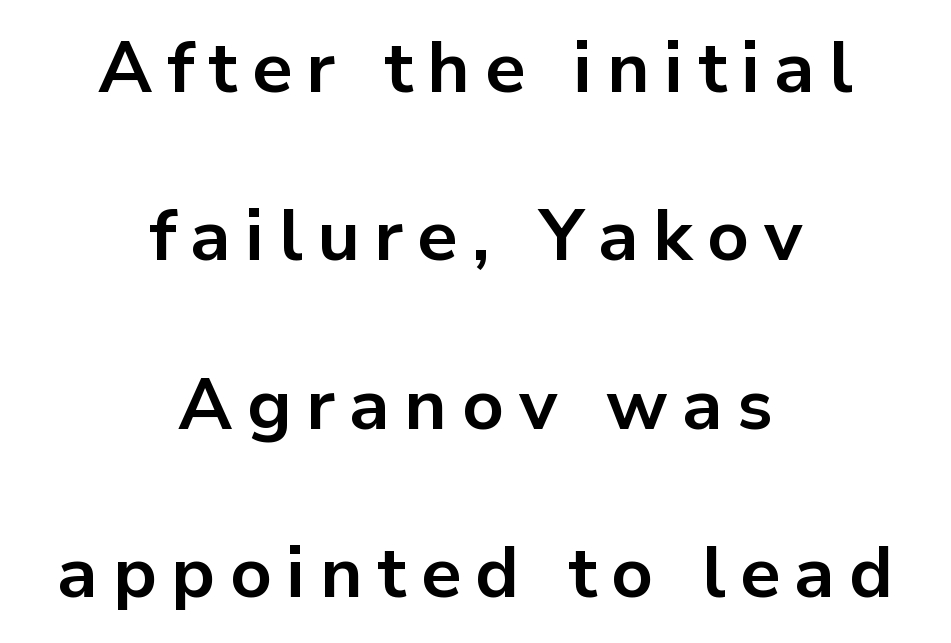
The image shows 72 px bold sans-serif type, upright; set centered, loose line spacing (2.34x), unusually wide letter spacing (+0.2 em), not underlined; low stroke contrast and a medium x-height.
